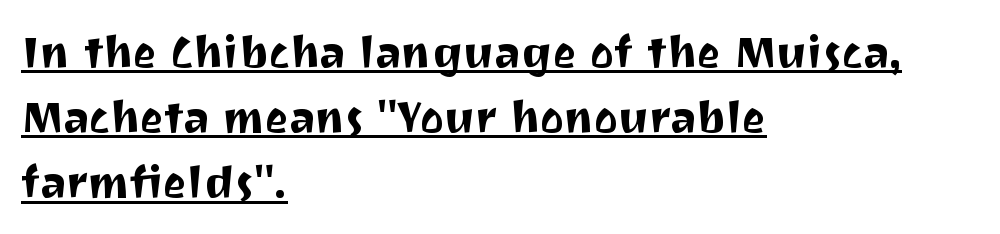
Q: Is the text italic (slanted)? A: No, it is upright.
Q: Is the typeface a serif or a sans-serif typeface? A: Sans-serif.
Q: Is the text underlined? A: Yes.
Q: How is the paragraph aligned? A: Left-aligned.
Q: Is the spacing between letters normal or unusually wide? A: Normal.
Q: Is the spacing between lines tight, normal or loose? A: Normal.
Q: Width (condensed, normal, or wide)? A: Normal.
Q: Stroke contrast? A: Medium.
Q: x-height? A: Medium.
Q: Monospaced? A: No.
